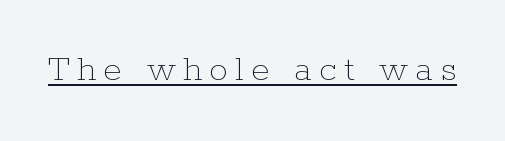
Q: Is the text bold? A: No.
Q: Is the text italic (slanted)? A: No, it is upright.
Q: Is the text underlined? A: Yes.
Q: Width (condensed, normal, or wide)? A: Normal.
Q: Stroke contrast? A: Low.
Q: x-height? A: Medium.
Q: Monospaced? A: No.
